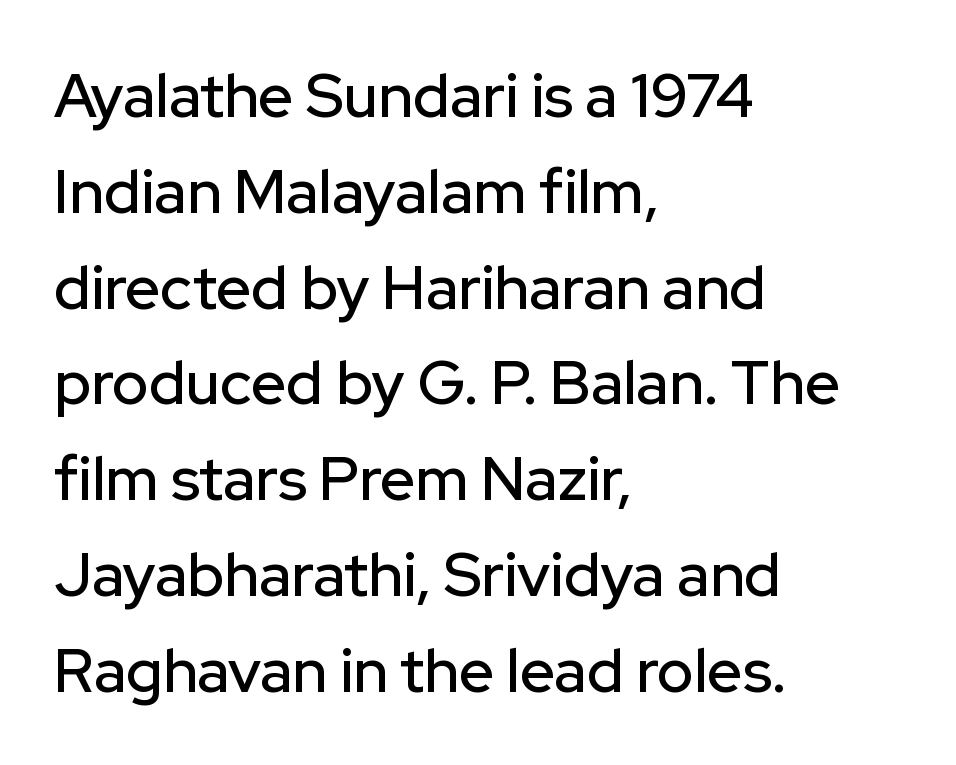
Has an underline been added? It has not. The rendering keeps characters at their native spacing. Notice how descenders clear the ascenders below comfortably — that's standard leading. I'd call this a sans setting — the letters go barefoot.
